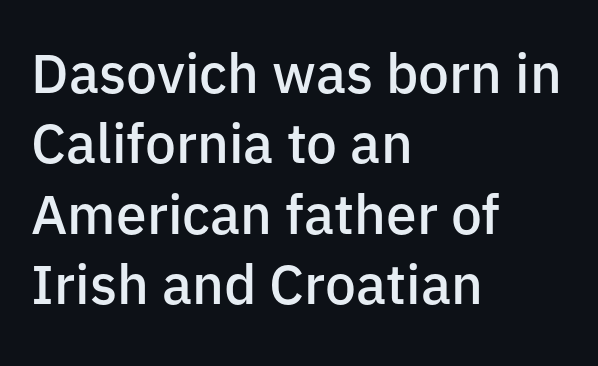
{"serif": "no", "italic": "no", "bold": "semi", "weight": "semibold", "width": "normal", "stroke_contrast": "low", "x_height": "medium", "monospaced": "no", "underline": "no", "align": "left", "line_spacing": "normal", "line_spacing_ratio": 1.28, "letter_spacing": "normal", "letter_spacing_em": 0.0, "glyph_px": 55}
